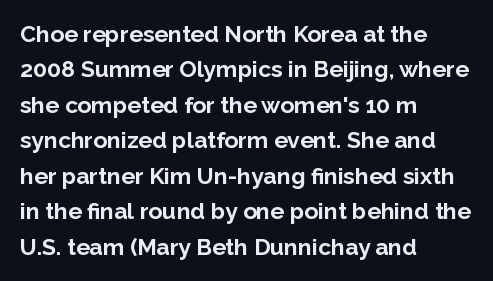
{"italic": "no", "bold": "yes", "underline": "no", "align": "left", "line_spacing": "normal", "line_spacing_ratio": 1.54, "letter_spacing": "normal", "letter_spacing_em": 0.0, "glyph_px": 23}
